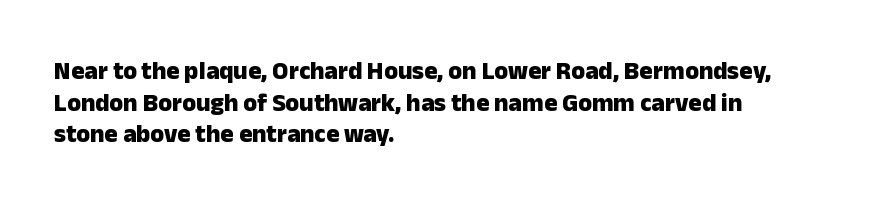
Short and long lines alike share a common starting point at left. The vertical gap from one line to the next is medium. Does the lettering tilt? It doesn't — this is upright. Underline: absent. The tracking reads as untouched default to a designer's eye. Chunky letters — that's bold for sure.
